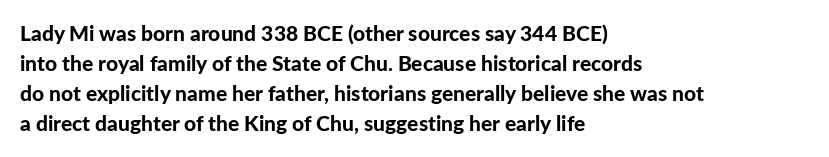
{"italic": "no", "bold": "yes", "underline": "no", "align": "left", "line_spacing": "normal", "line_spacing_ratio": 1.43, "letter_spacing": "normal", "letter_spacing_em": 0.0, "glyph_px": 21}
